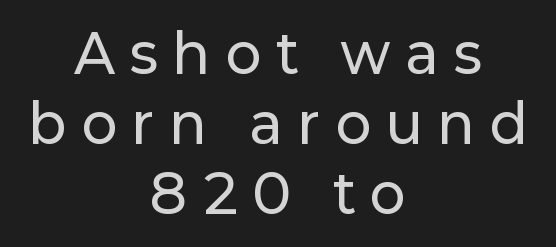
The line texture is sparse and dotted thanks to wide tracking. Descenders are the only things crossing below the line. Here the designer chose a conventional face with non-uniform glyph widths. Notice how descenders clear the ascenders below comfortably — that's standard leading.
